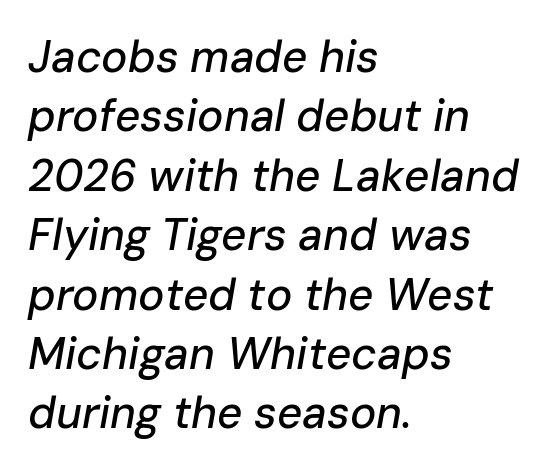
{"italic": "yes", "lean": "right", "slant_degrees": 10, "width": "normal", "stroke_contrast": "low", "x_height": "medium", "monospaced": "no", "underline": "no", "align": "left", "line_spacing": "normal", "line_spacing_ratio": 1.35, "letter_spacing": "normal", "letter_spacing_em": 0.0, "glyph_px": 44}
